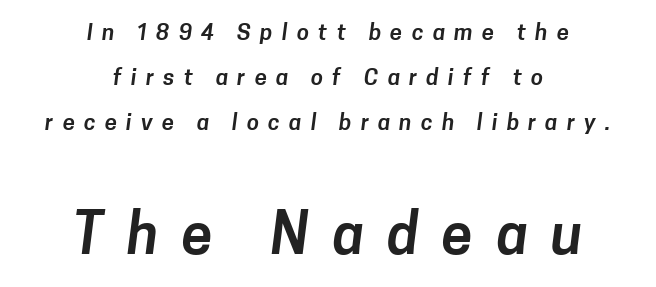
The image shows 56 px sans-serif type; set centered, loose line spacing (2.05x), unusually wide letter spacing (+0.42 em), not underlined; the second (bottom) block is 2.55x larger; low stroke contrast and a medium x-height.
